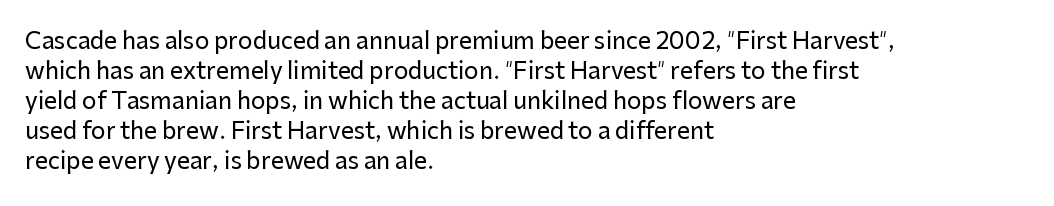
The image shows 23 px text type, upright; set left-aligned, normal line spacing (1.3x), normal letter spacing, not underlined.
